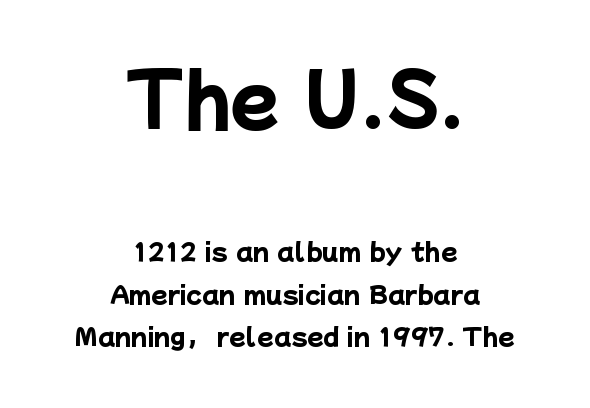
Any mark beneath the type? The region is blank. Type style note: lacks serifs. Nobody touched the tracking dial on this one. Character size in the leading block exceeds that of the trailing block.
